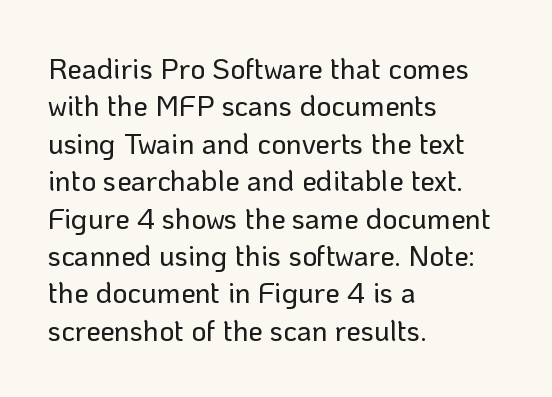
Q: Is the text italic (slanted)? A: No, it is upright.
Q: Is the typeface a serif or a sans-serif typeface? A: Sans-serif.
Q: Is the text underlined? A: No.
Q: How is the paragraph aligned? A: Left-aligned.
Q: Is the spacing between letters normal or unusually wide? A: Normal.
Q: Is the spacing between lines tight, normal or loose? A: Normal.
Q: Width (condensed, normal, or wide)? A: Normal.
Q: Stroke contrast? A: Low.
Q: x-height? A: Medium.
Q: Monospaced? A: No.
